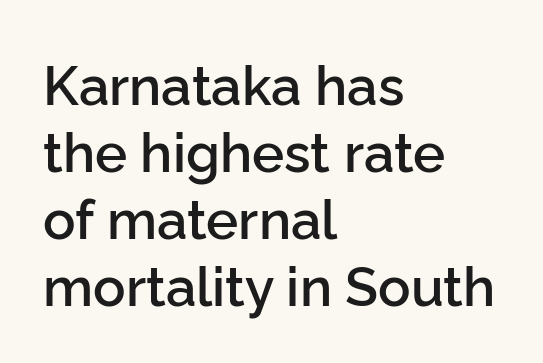
The image shows 54 px semibold sans-serif type, upright; set left-aligned, line spacing 1.24x, normal letter spacing, not underlined; low stroke contrast and a medium x-height.
